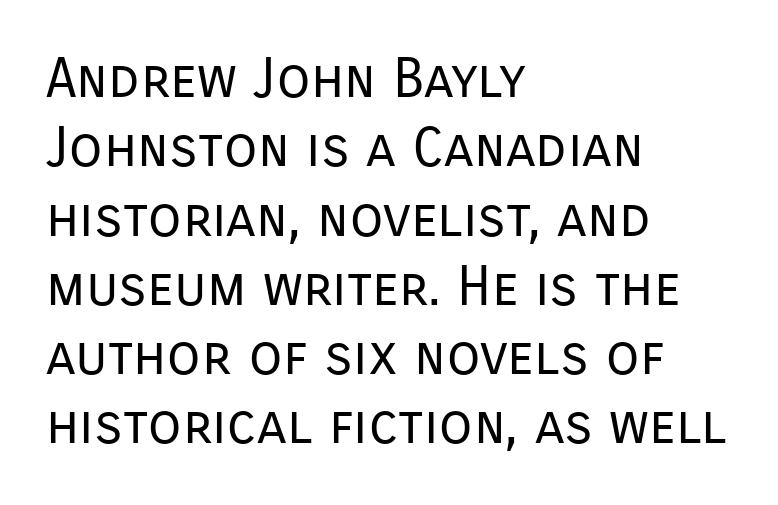
These lines keep a tight, regular rhythm from letter to letter. You could not count columns in this text — the font is proportionally spaced. This reads as an unemphasized weight, regular at the heaviest. Horizontally, the lines are justified to the leading edge only.
